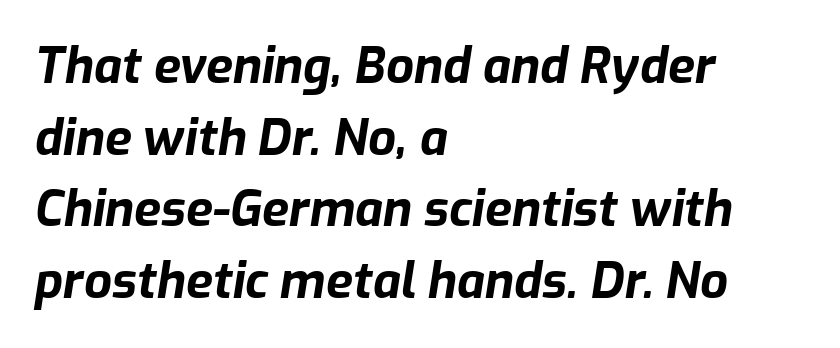
{"italic": "yes", "lean": "right", "slant_degrees": 9, "bold": "yes", "weight": "bold", "width": "normal", "stroke_contrast": "low", "x_height": "medium", "monospaced": "no", "underline": "no", "align": "left", "line_spacing": "normal", "line_spacing_ratio": 1.46, "letter_spacing": "normal", "letter_spacing_em": 0.0, "glyph_px": 49}
